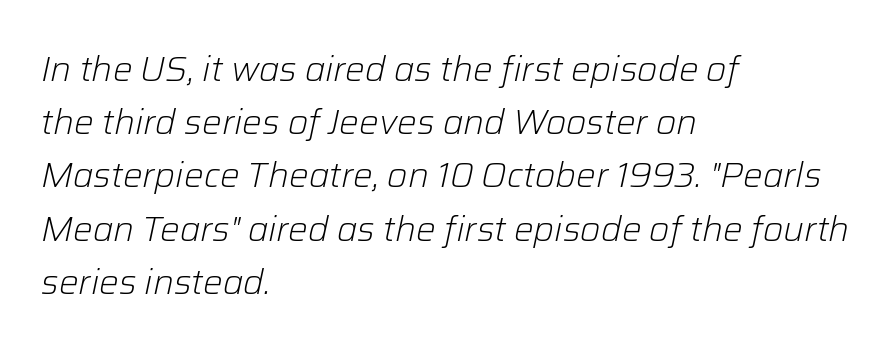
Evenly set lines give the paragraph a standard silhouette. Short and long lines alike share a common starting point at left. Does the lettering tilt? It does — this is italic. Quick note: underline off.
